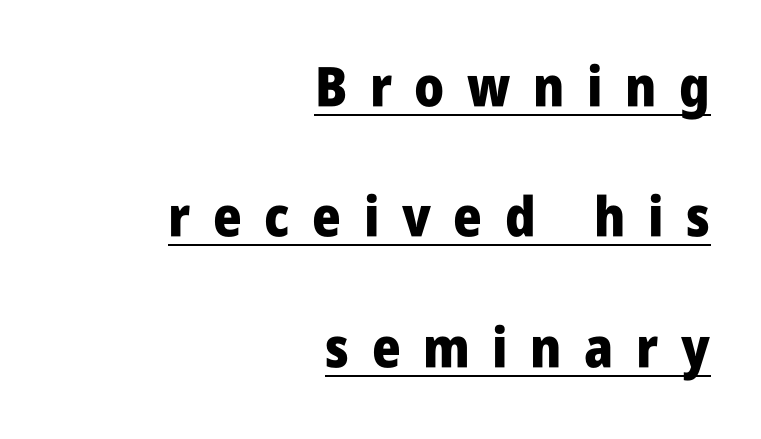
Examine the stroke ends and you'll find no serifs. Notice how the stems are strictly vertical — no italics here. Each letter keeps its own natural width here, so spacing adapts to shape. Somebody hit Ctrl+U on this one — the words are underlined. The passage is arranged like a letterhead date or caption credit — flush right.
